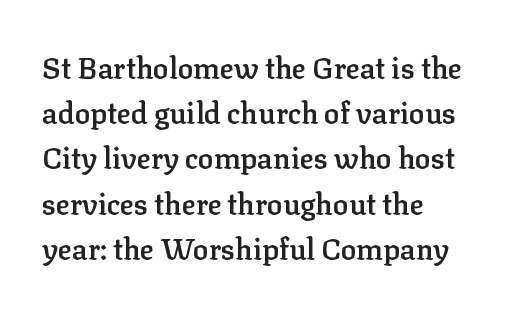
Q: Is the text bold? A: Semi-bold.
Q: Is the text italic (slanted)? A: No, it is upright.
Q: Is the typeface a serif or a sans-serif typeface? A: Serif.
Q: Is the text underlined? A: No.
Q: How is the paragraph aligned? A: Left-aligned.
Q: Is the spacing between letters normal or unusually wide? A: Normal.
Q: Is the spacing between lines tight, normal or loose? A: Normal.
Q: Width (condensed, normal, or wide)? A: Normal.
Q: Stroke contrast? A: Low.
Q: x-height? A: Medium.
Q: Monospaced? A: No.
